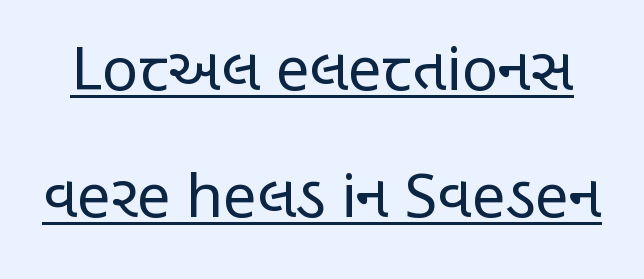
Style check: upright. This sample trades compactness for vertical openness between lines. Compared with typical body copy, the letter spacing here is the same. A light-to-regular cut is what we see here. The typeface chosen for these lines omits serifs. The lettering is marked with a stroke running underneath it.
